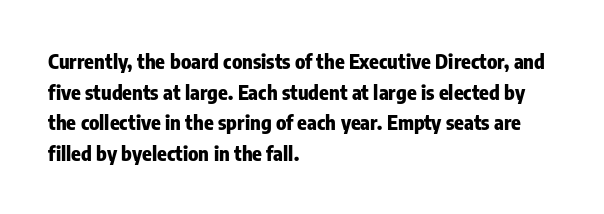
Underlining? Definitely not there. The paragraph has a hard left edge and a soft right edge. A typesetter would mark this as roman, not italic. What weight is shown? A full bold with thick strokes.
